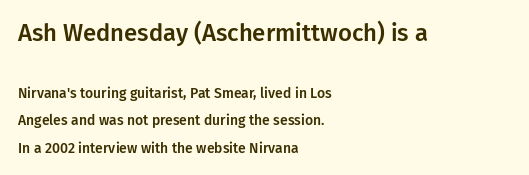
Line beginnings align vertically; line endings do not. The rendering keeps characters at their native spacing. One glance says open: line gaps are wider than usual. The more generous point size was reserved for the upper chunk. When letters stand straight like this, we call the style roman or upright.
